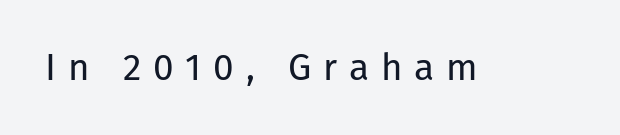
Q: Is the text bold? A: No.
Q: Is the text italic (slanted)? A: No, it is upright.
Q: Is the typeface a serif or a sans-serif typeface? A: Sans-serif.
Q: Is the text underlined? A: No.
Q: Is the spacing between letters normal or unusually wide? A: Unusually wide.
Q: Width (condensed, normal, or wide)? A: Normal.
Q: Stroke contrast? A: Low.
Q: x-height? A: Medium.
Q: Monospaced? A: No.
